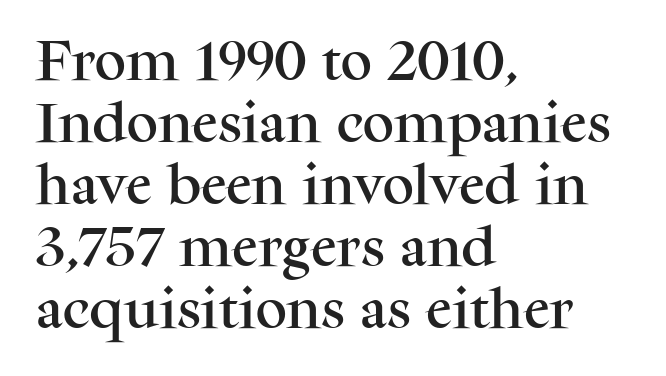
The image shows 44 px serif type, upright; set left-aligned, normal line spacing (1.41x), normal letter spacing, not underlined; medium stroke contrast and a medium x-height.
